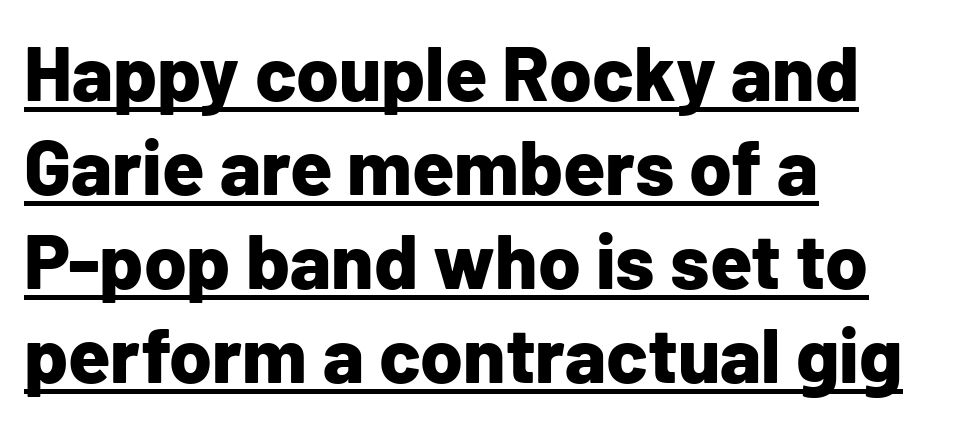
The strokes are fattened all the way to bold. When letters stand straight like this, we call the style roman or upright. Reading down the block, your eye returns to a fixed left position each line. Underlined type.
